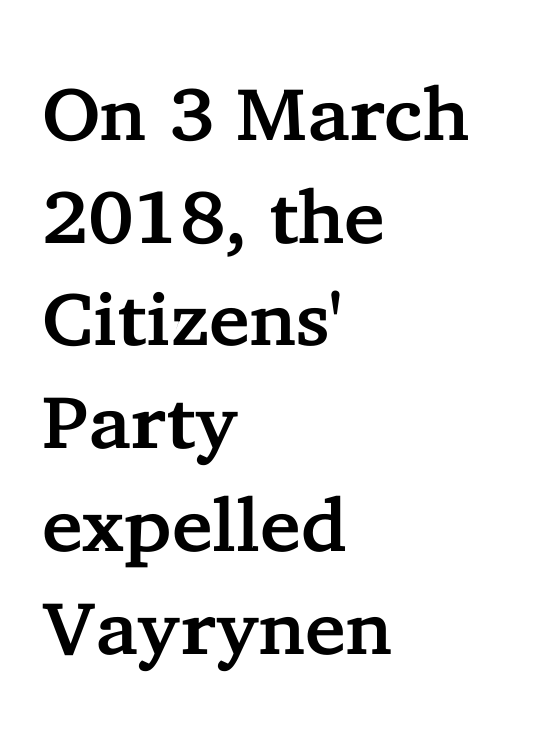
The lettering stays uniformly vertical, giving the passage a roman look. This sample uses plain, unmodified letter spacing. Evenly set lines give the paragraph a standard silhouette. A typesetter would call this proportional, since set widths differ per character.
